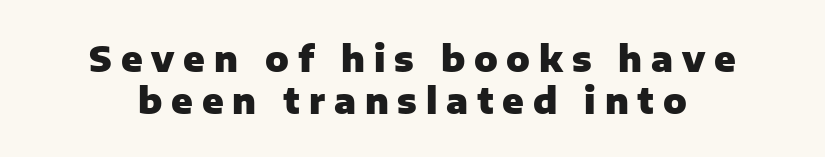
The strokes are fattened all the way to bold. Ascenders rise straight up at ninety degrees. Look at the bottom of the vertical strokes: they stop flat, with no serifs. Anything drawn beneath the words? Only blank space. Each letter keeps its own natural width here, so spacing adapts to shape.
